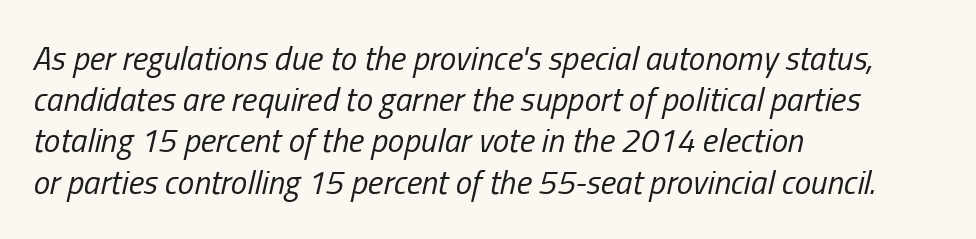
{"italic": "yes", "lean": "right", "slant_degrees": 13, "bold": "no", "weight": "regular", "width": "condensed", "stroke_contrast": "low", "x_height": "medium", "monospaced": "no", "underline": "no", "align": "left", "line_spacing": "normal", "line_spacing_ratio": 1.25, "letter_spacing": "normal", "letter_spacing_em": 0.0, "glyph_px": 33}
